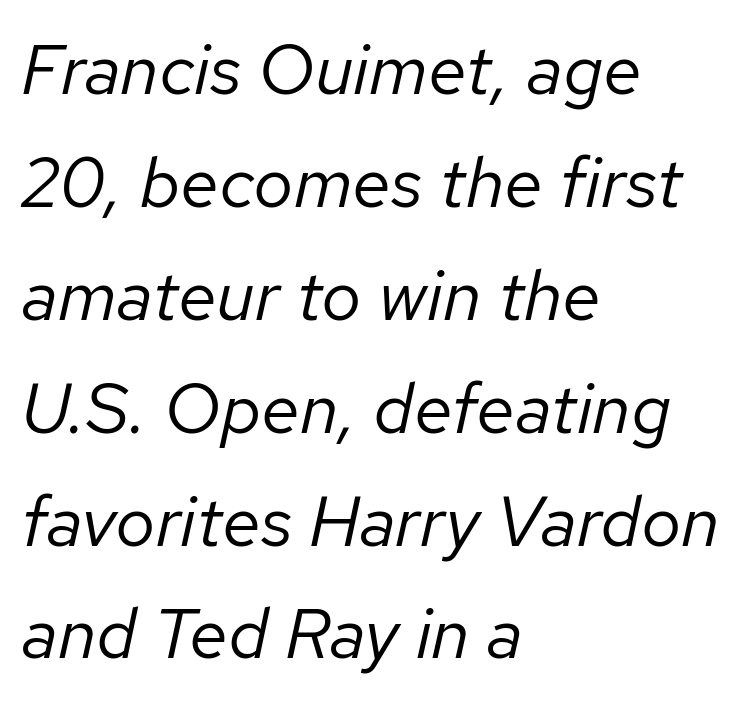
{"italic": "yes", "lean": "right", "slant_degrees": 12, "bold": "no", "weight": "regular", "width": "normal", "stroke_contrast": "low", "x_height": "medium", "monospaced": "no", "underline": "no", "align": "left", "line_spacing": "normal", "line_spacing_ratio": 1.59, "letter_spacing": "normal", "letter_spacing_em": 0.0, "glyph_px": 71}
